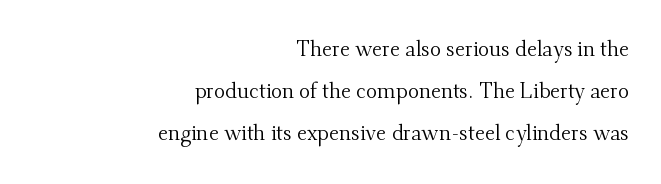
{"italic": "no", "bold": "no", "underline": "no", "align": "right", "line_spacing": "loose", "line_spacing_ratio": 2.01, "letter_spacing": "normal", "letter_spacing_em": 0.0, "glyph_px": 21}
